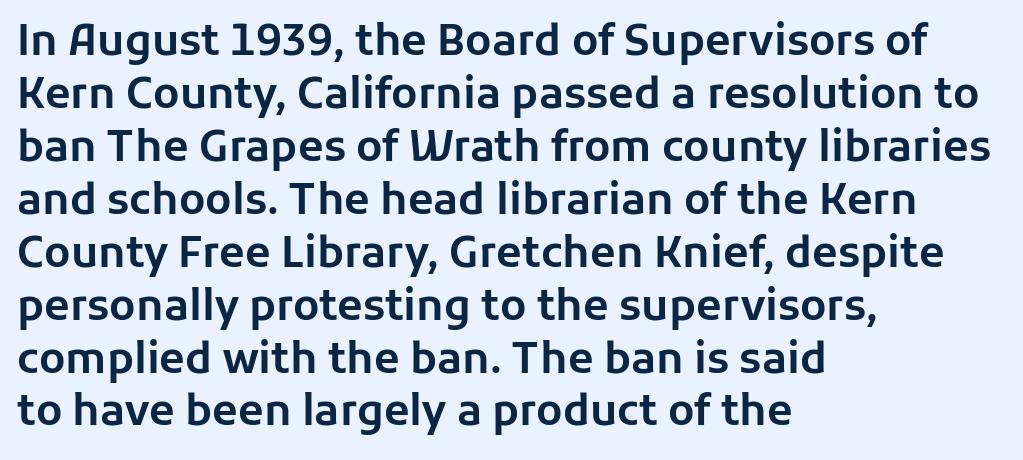
Nothing sits at the stroke ends, so this counts as sans-serif. Nope, not italic — everything's standing straight. The paragraph shown leans on its left margin. The strip under each line holds only bare page. The face used here is rendered with its standard letterfit.
